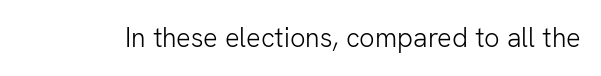
Has an underline been added? It has not. The type is set solid horizontally, with unmodified tracking. The characters are drawn with everyday or finer stroke widths. Every character sits straight up, as roman type does.
